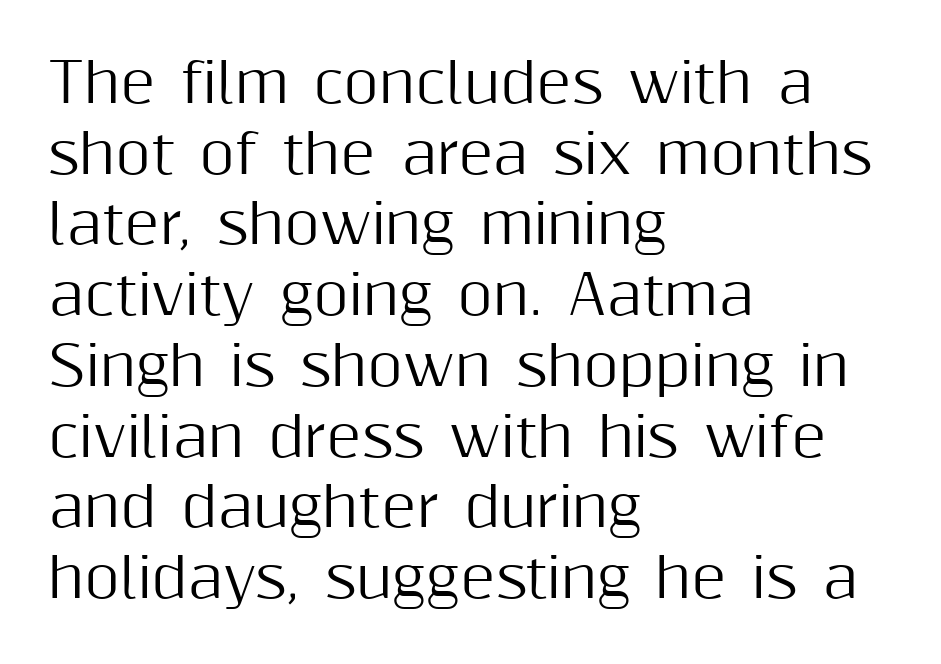
{"serif": "no", "italic": "no", "width": "normal", "stroke_contrast": "medium", "x_height": "medium", "monospaced": "no", "underline": "no", "align": "left", "line_spacing": "normal", "line_spacing_ratio": 1.31, "letter_spacing": "normal", "letter_spacing_em": 0.0, "glyph_px": 54}
